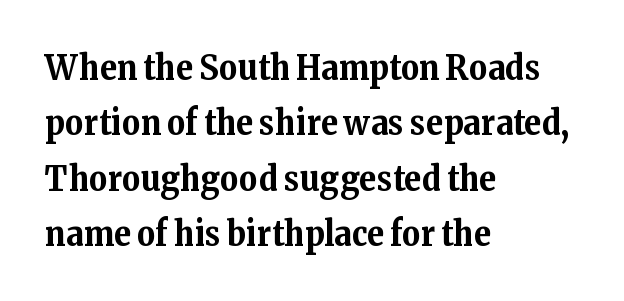
{"serif": "yes", "italic": "no", "bold": "yes", "weight": "bold", "width": "normal", "stroke_contrast": "medium", "x_height": "medium", "monospaced": "no", "underline": "no", "align": "left", "line_spacing": "normal", "line_spacing_ratio": 1.58, "letter_spacing": "normal", "letter_spacing_em": 0.0, "glyph_px": 35}
